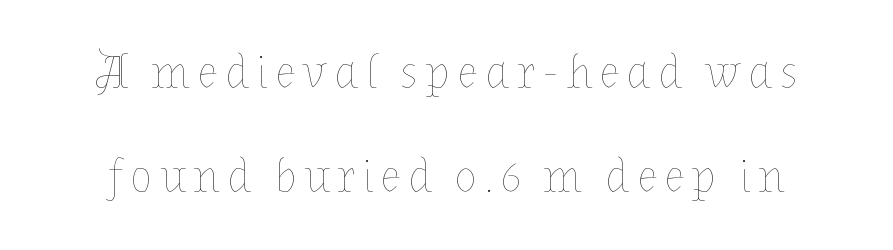
The image shows 47 px thin type, upright; set loose line spacing (2.21x), not underlined; low stroke contrast and a medium x-height.
